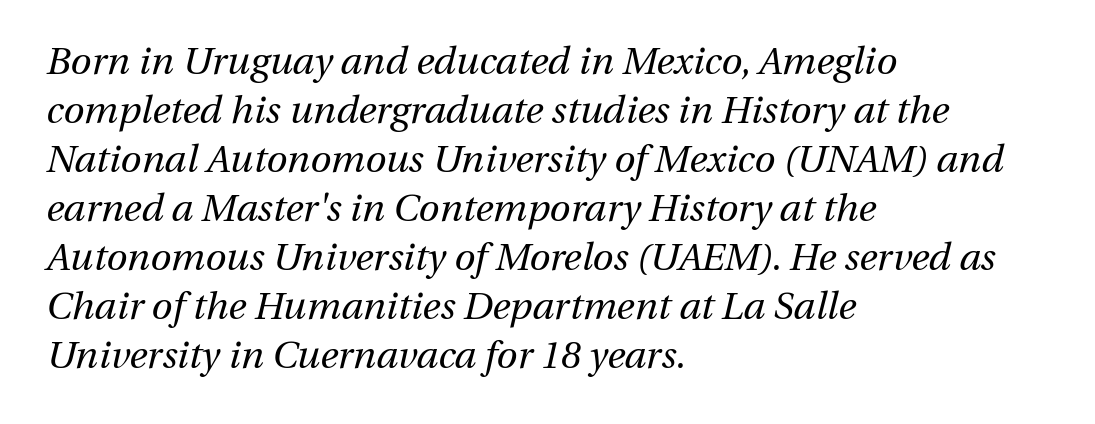
{"italic": "yes", "lean": "right", "slant_degrees": 13, "bold": "no", "weight": "regular", "width": "normal", "stroke_contrast": "medium", "x_height": "medium", "monospaced": "no", "underline": "no", "align": "left", "line_spacing": "normal", "line_spacing_ratio": 1.29, "letter_spacing": "normal", "letter_spacing_em": 0.0, "glyph_px": 38}
